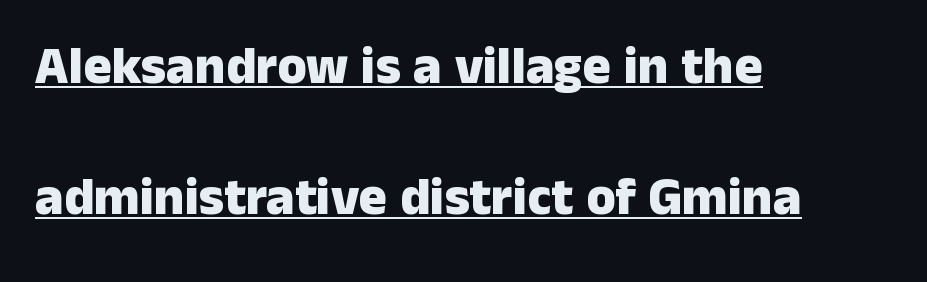
The image shows 53 px heavy sans-serif type, upright; set left-aligned, loose line spacing (2.48x), normal letter spacing, underlined; low stroke contrast and a medium x-height.
